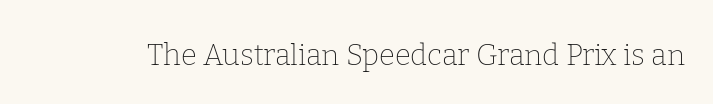
{"serif": "yes", "italic": "no", "bold": "no", "weight": "thin", "width": "normal", "stroke_contrast": "low", "x_height": "medium", "monospaced": "no", "underline": "no", "letter_spacing": "normal", "letter_spacing_em": 0.0, "glyph_px": 29}
